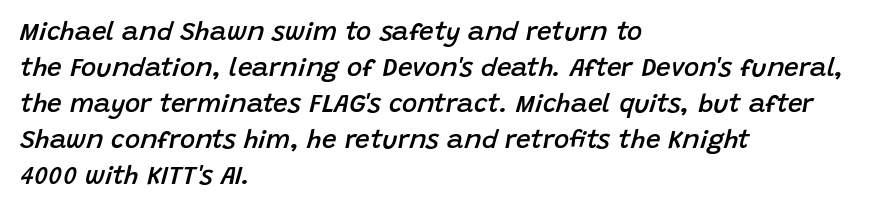
{"italic": "yes", "lean": "right", "slant_degrees": 15, "bold": "semi", "underline": "no", "align": "left", "line_spacing": "normal", "line_spacing_ratio": 1.38, "letter_spacing": "normal", "letter_spacing_em": 0.0, "glyph_px": 26}
